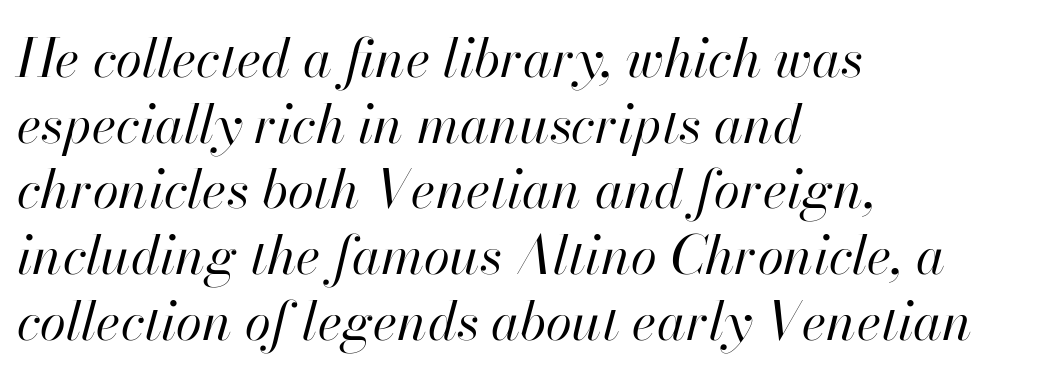
Summary of weight: not heavy and not bold. Is the letter spacing exaggerated? No — it looks like the ordinary default. Type without underlining. The passage shown is typed in a proportional face where columns would drift. The rendering applies a slant to the glyphs. Caption: multi-line text, flush left, ragged right.
